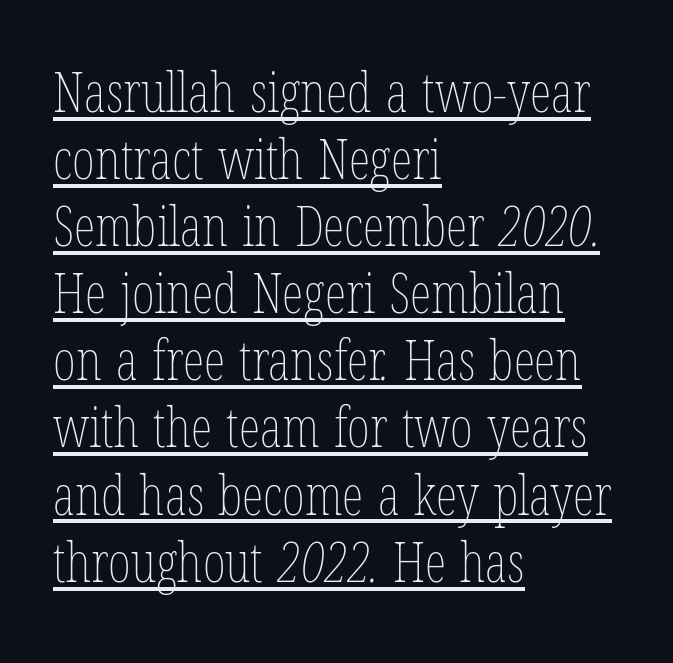
{"bold": "no", "weight": "thin", "width": "condensed", "stroke_contrast": "low", "x_height": "medium", "monospaced": "no", "underline": "yes", "align": "left", "line_spacing_ratio": 1.22, "letter_spacing": "normal", "letter_spacing_em": 0.0, "glyph_px": 55}
